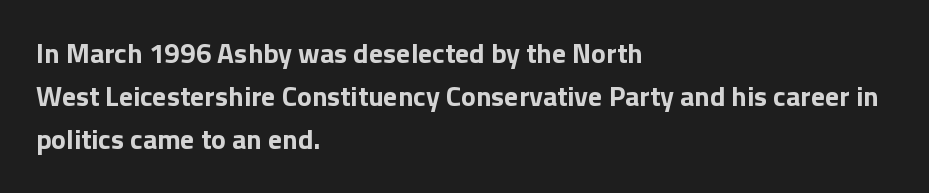
Each new line begins a customary step beneath the previous one. The rendering uses natural spacing where letterforms have individual widths. The axis of the letterforms is exactly vertical. The letters are bold, with thick, heavy strokes.
